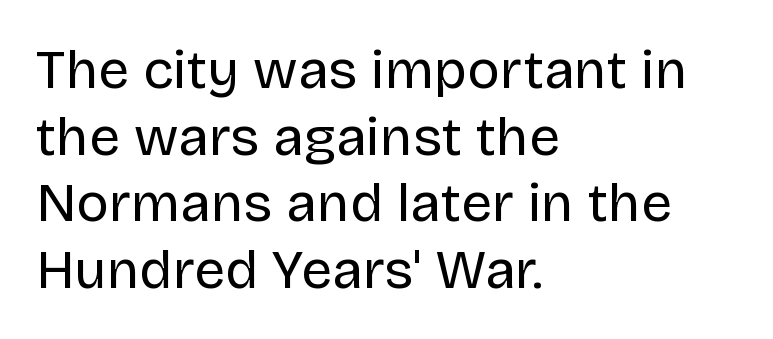
{"serif": "no", "italic": "no", "bold": "no", "weight": "regular", "width": "normal", "stroke_contrast": "low", "x_height": "large", "monospaced": "no", "underline": "no", "align": "left", "line_spacing_ratio": 1.21, "letter_spacing": "normal", "letter_spacing_em": 0.0, "glyph_px": 55}
